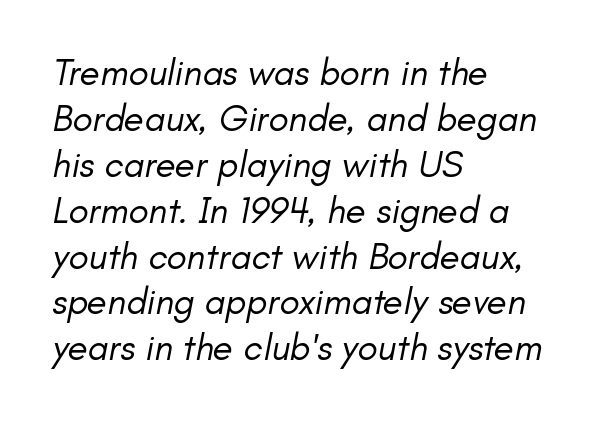
Looks like regular typesetting: each glyph gets only the width it needs. In terms of posture, this sample is oblique. In CSS terms this would be text-align: left. Vertical stems look standard width or narrower in stroke.
